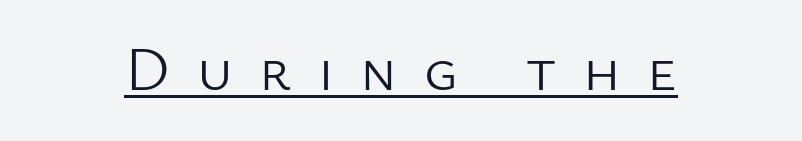
Q: Is the text bold? A: No.
Q: Is the text italic (slanted)? A: No, it is upright.
Q: Is the typeface a serif or a sans-serif typeface? A: Sans-serif.
Q: Is the text underlined? A: Yes.
Q: Is the spacing between letters normal or unusually wide? A: Unusually wide.
Q: Width (condensed, normal, or wide)? A: Normal.
Q: Stroke contrast? A: Low.
Q: x-height? A: Medium.
Q: Monospaced? A: No.
